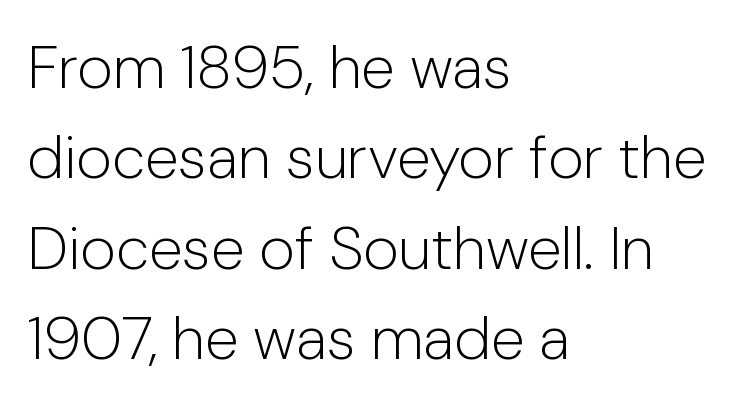
The image shows 61 px light sans-serif type, upright; set left-aligned, normal line spacing (1.48x), normal letter spacing, not underlined; low stroke contrast and a medium x-height.
